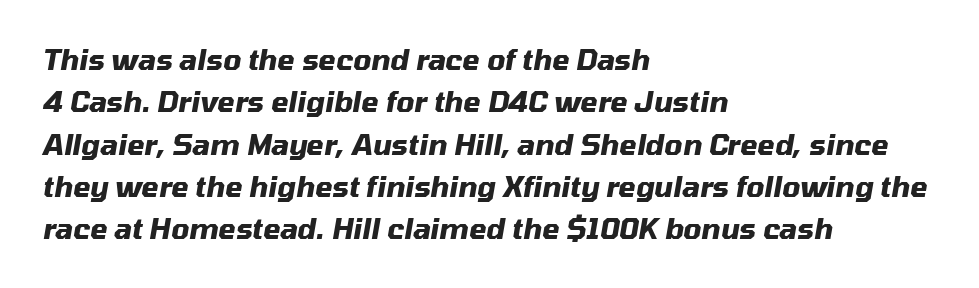
{"italic": "yes", "lean": "right", "slant_degrees": 10, "bold": "yes", "weight": "heavy", "width": "normal", "stroke_contrast": "medium", "x_height": "medium", "monospaced": "no", "underline": "no", "align": "left", "line_spacing": "normal", "line_spacing_ratio": 1.51, "letter_spacing": "normal", "letter_spacing_em": 0.0, "glyph_px": 28}
